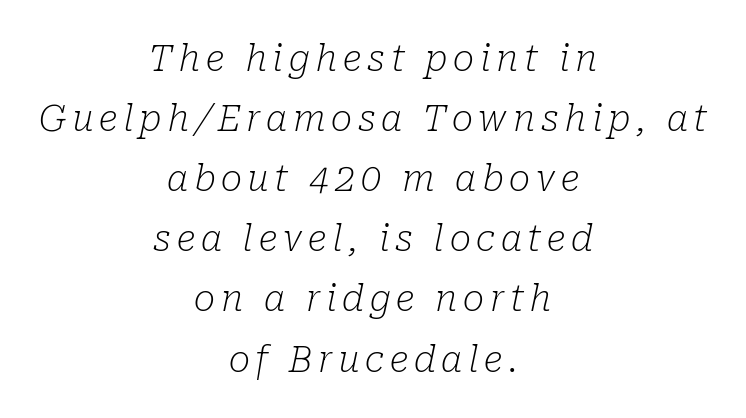
The image shows 36 px light serif type, italic (leaning right); set centered, normal line spacing (1.67x), not underlined; low stroke contrast and a medium x-height.
